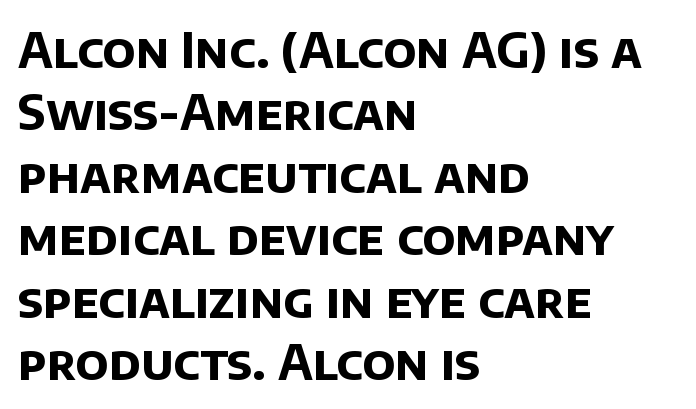
{"serif": "no", "bold": "yes", "weight": "bold", "width": "normal", "stroke_contrast": "low", "x_height": "large", "monospaced": "no", "underline": "no", "align": "left", "line_spacing": "normal", "line_spacing_ratio": 1.3, "letter_spacing": "normal", "letter_spacing_em": 0.0, "glyph_px": 48}
